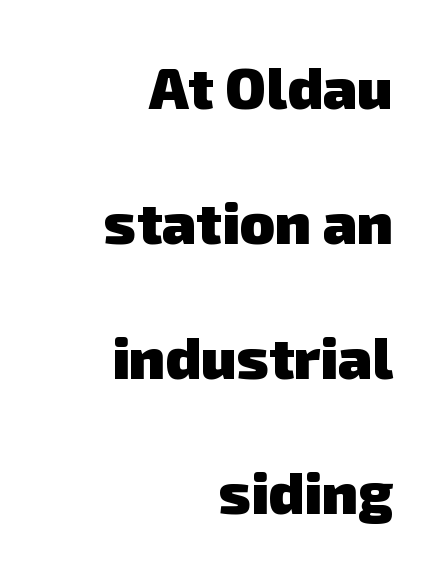
{"serif": "no", "bold": "yes", "weight": "heavy", "width": "normal", "stroke_contrast": "low", "x_height": "medium", "monospaced": "no", "underline": "no", "align": "right", "line_spacing": "loose", "line_spacing_ratio": 2.33, "letter_spacing": "normal", "letter_spacing_em": 0.0, "glyph_px": 58}
